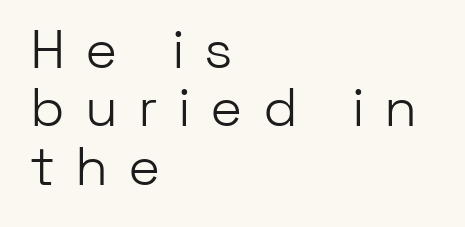
If you drew a ruler down the left edge, every line would touch it. Spacing verdict: proportional, widths tailored to each character. These lines have a slow, spaced-out rhythm from letter to letter. The text was rendered using a sans face with plain stroke endings.
